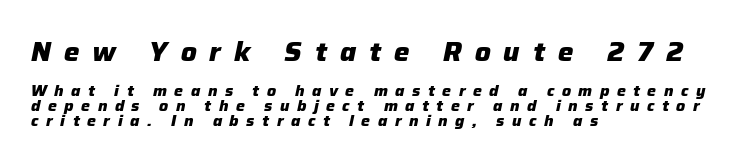
The image shows 26 px bold type, italic (leaning right); set left-aligned, tight line spacing (1.0x), unusually wide letter spacing (+0.5 em), not underlined; the first (top) block is 1.73x larger.
